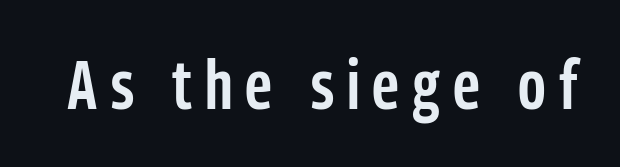
A typesetter would mark this as roman, not italic. Looks like regular typesetting: each glyph gets only the width it needs. Note: no serifs on the glyphs. This rendering features lettering with no underline.
